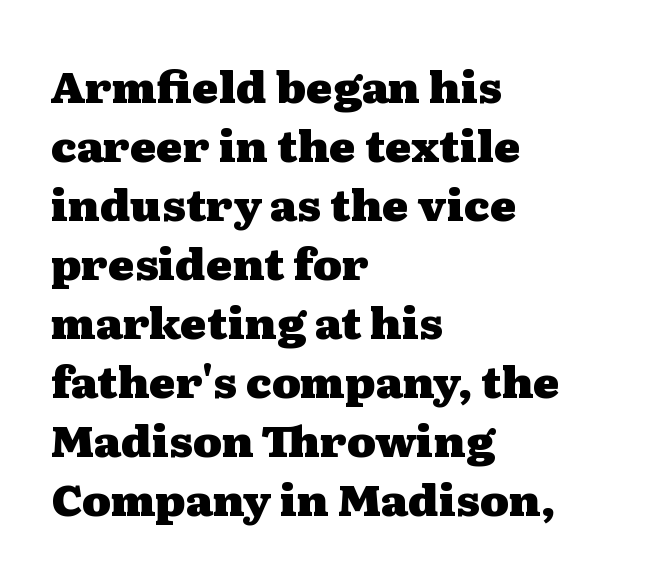
{"serif": "yes", "italic": "no", "bold": "yes", "weight": "heavy", "width": "wide", "stroke_contrast": "medium", "x_height": "medium", "monospaced": "no", "underline": "no", "align": "left", "line_spacing": "normal", "line_spacing_ratio": 1.34, "letter_spacing": "normal", "letter_spacing_em": 0.0, "glyph_px": 44}
